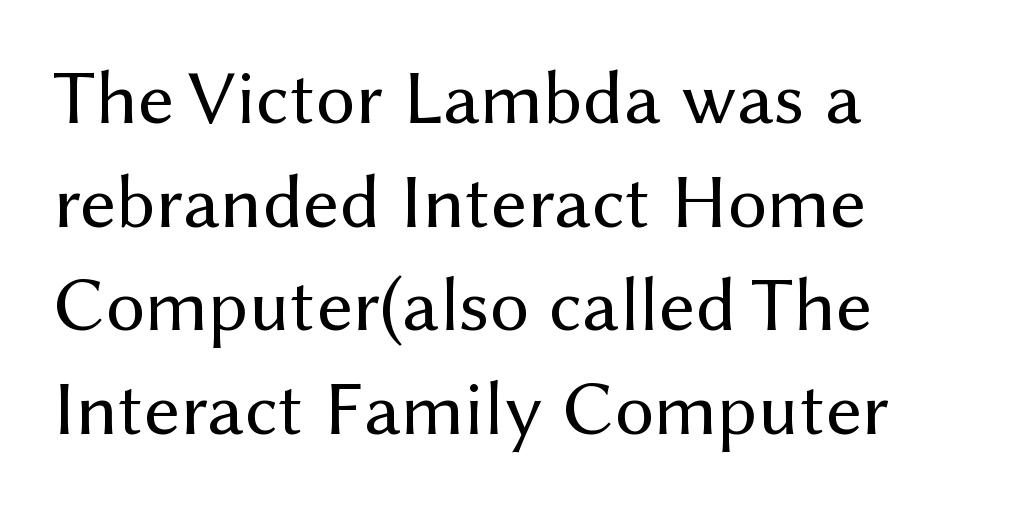
Italic? Not at all — the glyphs are vertical. Horizontal bands of white between lines are of average thickness. The letters look calm and open, with moderate or lighter stems. Descenders hang freely into open space. Look at the bottom of the vertical strokes: they stop flat, with no serifs. Looks like regular typesetting: each glyph gets only the width it needs.
